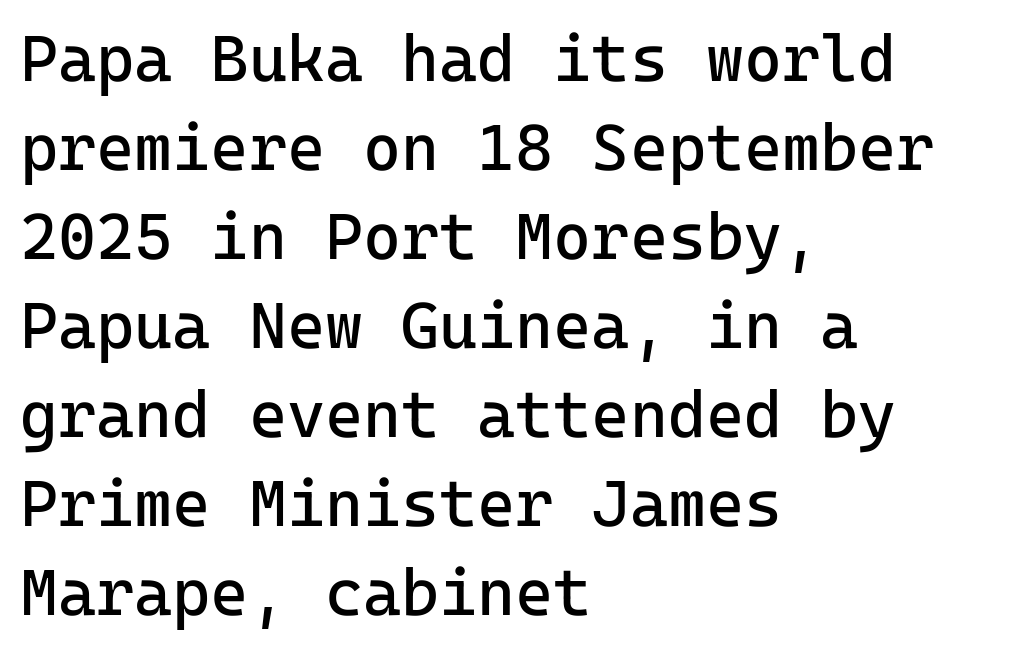
{"serif": "no", "italic": "no", "bold": "no", "weight": "regular", "width": "normal", "stroke_contrast": "low", "x_height": "medium", "monospaced": "yes", "underline": "no", "align": "left", "line_spacing": "normal", "line_spacing_ratio": 1.37, "letter_spacing": "normal", "letter_spacing_em": 0.0, "glyph_px": 65}
